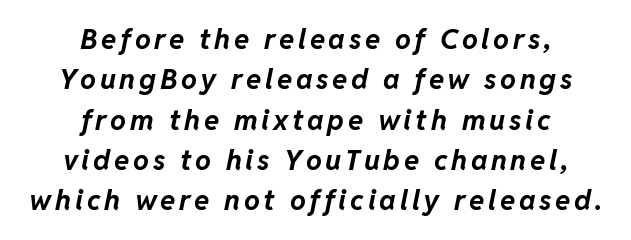
Whoever set this chose a conventional vertical rhythm. Letters rest on an invisible, unmarked baseline. A typesetter would call this proportional, since set widths differ per character. Observe the lean: these are italic letterforms.
